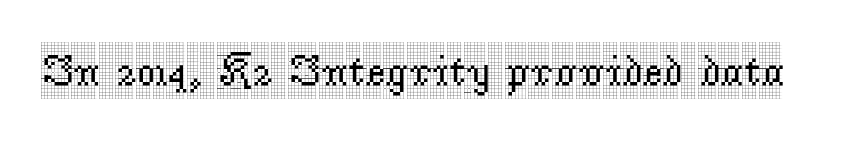
{"serif": "yes", "italic": "no", "width": "condensed", "x_height": "large", "monospaced": "no", "underline": "no", "letter_spacing": "normal", "letter_spacing_em": 0.0, "glyph_px": 44}
